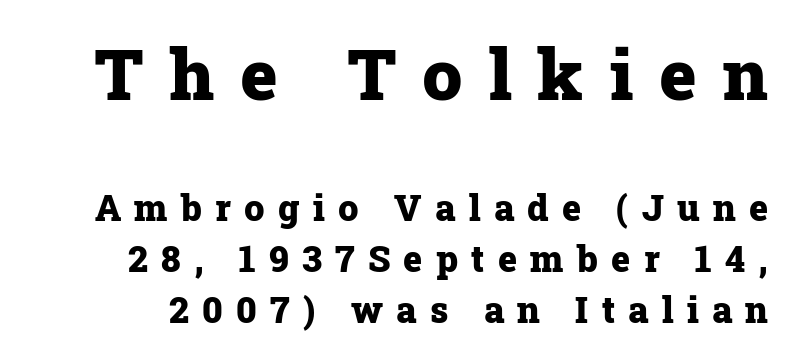
Tracking here is generous; glyphs stand well apart from one another. Every character sits straight up, as roman type does. Spacing verdict: proportional, widths tailored to each character. Notice how thick the strokes are: this is what a full bold looks like. The letters carry serifs — small finishing strokes at the ends of their stems. The passage shown begins with its larger block and ends with its smaller one.
